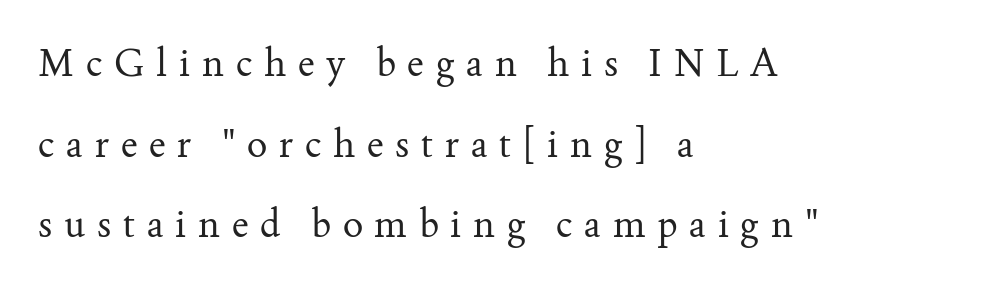
Letterform terminals end in serifs throughout the passage. Spacing verdict: proportional, widths tailored to each character. The characters are drawn with everyday or finer stroke widths. A clean baseline with only descenders dipping below it. The lines are quadded left. Posture: straight, roman, zero tilt.
